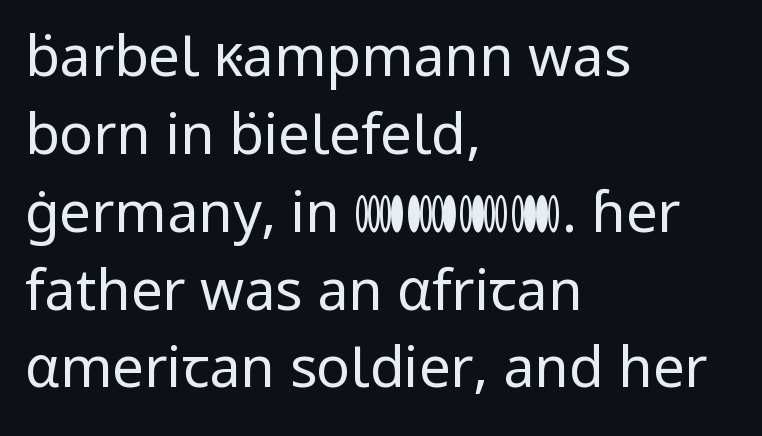
{"serif": "no", "italic": "no", "bold": "no", "weight": "regular", "width": "normal", "stroke_contrast": "low", "x_height": "medium", "monospaced": "no", "underline": "no", "align": "left", "line_spacing": "normal", "line_spacing_ratio": 1.39, "letter_spacing": "normal", "letter_spacing_em": 0.0, "glyph_px": 56}
